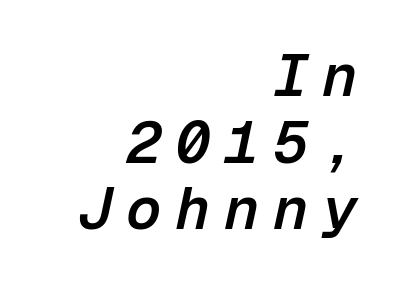
There is plenty of visible air inserted between adjacent glyphs. If you drew a line through each stem, it would be angled. Monospaced: the letters line up in strict vertical columns. Students, observe: this is what under-led, compact text looks like. Set as a demibold, roughly 600 on the weight scale. Visually the block forms a straight wall on the right and a jagged coastline on the left.
